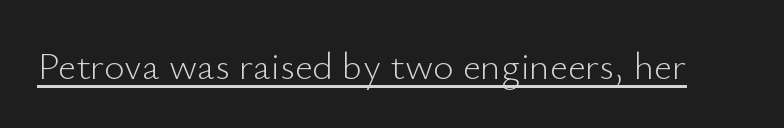
The image shows 39 px light sans-serif type, upright; set normal letter spacing, underlined; low stroke contrast and a small x-height.
